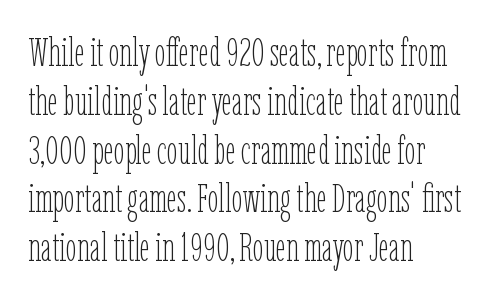
Q: Is the text bold? A: No.
Q: Is the text italic (slanted)? A: No, it is upright.
Q: Is the text underlined? A: No.
Q: How is the paragraph aligned? A: Left-aligned.
Q: Is the spacing between letters normal or unusually wide? A: Normal.
Q: Width (condensed, normal, or wide)? A: Condensed.
Q: Stroke contrast? A: Low.
Q: x-height? A: Medium.
Q: Monospaced? A: No.
